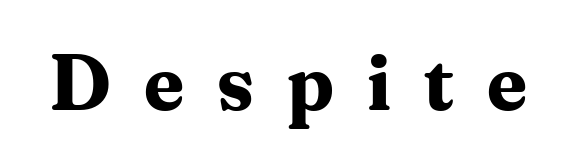
{"serif": "yes", "italic": "no", "bold": "yes", "weight": "bold", "width": "normal", "stroke_contrast": "medium", "x_height": "medium", "monospaced": "no", "underline": "no", "letter_spacing": "wide", "letter_spacing_em": 0.42, "glyph_px": 79}
